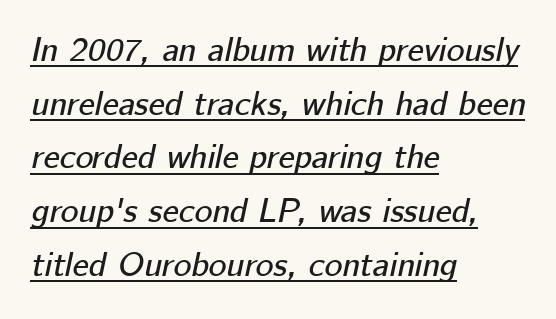
{"italic": "yes", "lean": "right", "slant_degrees": 12, "width": "normal", "stroke_contrast": "low", "x_height": "medium", "monospaced": "no", "underline": "yes", "align": "left", "line_spacing": "normal", "line_spacing_ratio": 1.58, "letter_spacing": "normal", "letter_spacing_em": 0.0, "glyph_px": 34}
